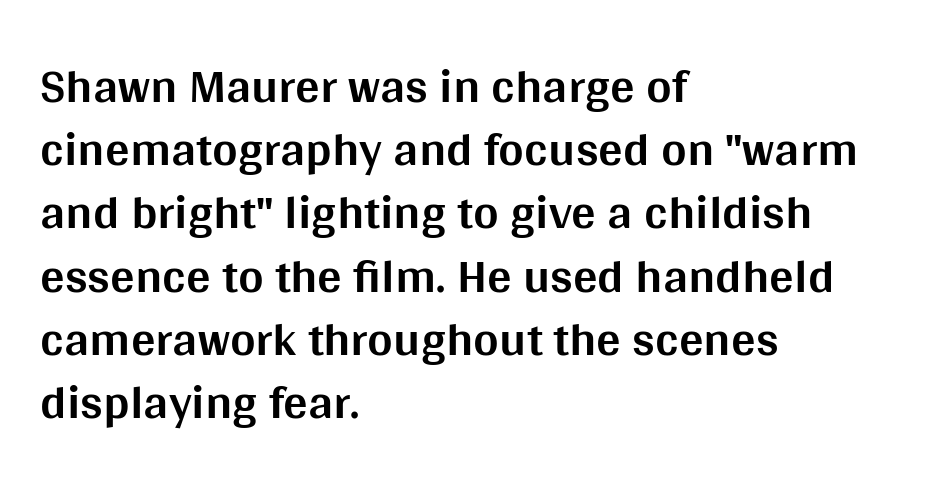
The image shows 49 px bold sans-serif type, upright; set left-aligned, normal line spacing (1.29x), normal letter spacing, not underlined; medium stroke contrast and a large x-height.
